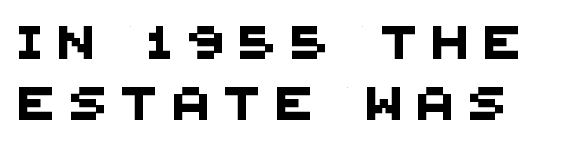
Q: Is the typeface a serif or a sans-serif typeface? A: Sans-serif.
Q: Is the text underlined? A: No.
Q: Is the spacing between letters normal or unusually wide? A: Unusually wide.
Q: Width (condensed, normal, or wide)? A: Normal.
Q: Stroke contrast? A: Medium.
Q: x-height? A: Large.
Q: Monospaced? A: No.
